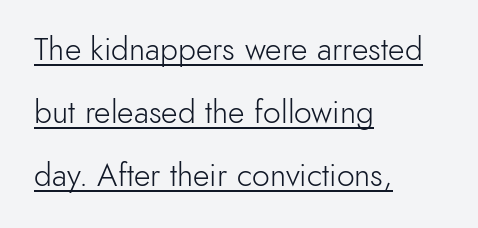
{"serif": "no", "italic": "no", "bold": "no", "weight": "light", "width": "normal", "x_height": "small", "monospaced": "no", "underline": "yes", "align": "left", "line_spacing": "loose", "line_spacing_ratio": 1.97, "letter_spacing": "normal", "letter_spacing_em": 0.0, "glyph_px": 32}
